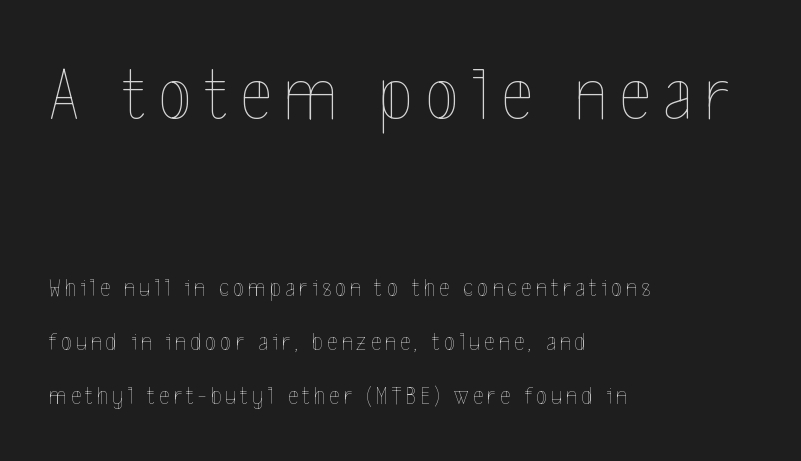
The image shows 75 px thin, condensed type, upright; set left-aligned, loose line spacing (2.17x), not underlined; the first (top) block is 3.0x larger; a medium x-height.
